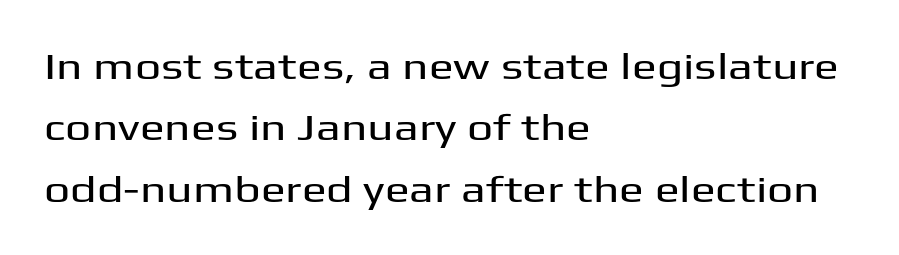
Q: Is the text italic (slanted)? A: No, it is upright.
Q: Is the typeface a serif or a sans-serif typeface? A: Sans-serif.
Q: Is the text underlined? A: No.
Q: How is the paragraph aligned? A: Left-aligned.
Q: Is the spacing between letters normal or unusually wide? A: Normal.
Q: Is the spacing between lines tight, normal or loose? A: Normal.
Q: Width (condensed, normal, or wide)? A: Wide.
Q: Stroke contrast? A: Medium.
Q: x-height? A: Medium.
Q: Monospaced? A: No.
